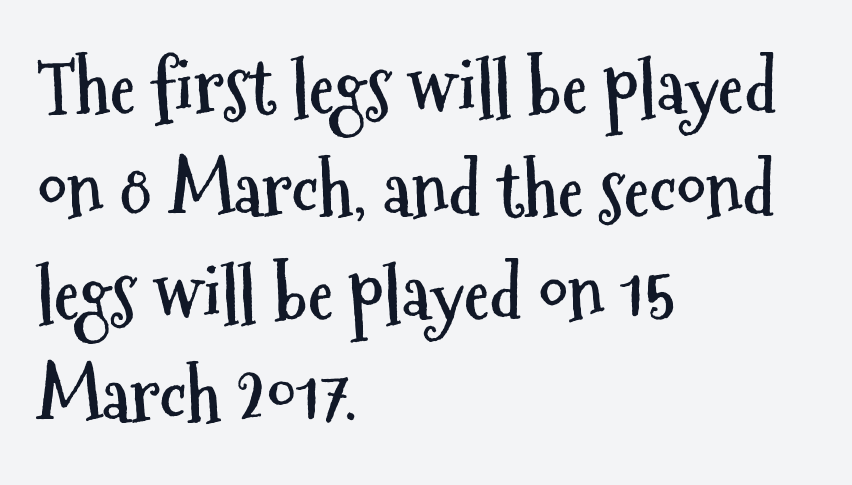
Q: Is the text bold? A: Yes.
Q: Is the text italic (slanted)? A: No, it is upright.
Q: Is the typeface a serif or a sans-serif typeface? A: Sans-serif.
Q: Is the text underlined? A: No.
Q: How is the paragraph aligned? A: Left-aligned.
Q: Is the spacing between letters normal or unusually wide? A: Normal.
Q: Is the spacing between lines tight, normal or loose? A: Normal.
Q: Width (condensed, normal, or wide)? A: Condensed.
Q: Stroke contrast? A: Medium.
Q: x-height? A: Medium.
Q: Monospaced? A: No.
